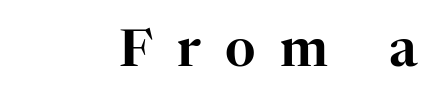
Stroke terminals: seriffed. The rendering uses natural spacing where letterforms have individual widths. Display-style spreading of the glyphs; the letterfit is very open. Any mark beneath the type? The region is blank. The letters stand straight up with perfectly vertical stems.
